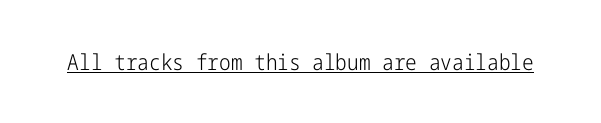
{"italic": "no", "bold": "no", "underline": "yes", "letter_spacing": "normal", "letter_spacing_em": 0.0, "glyph_px": 22}
